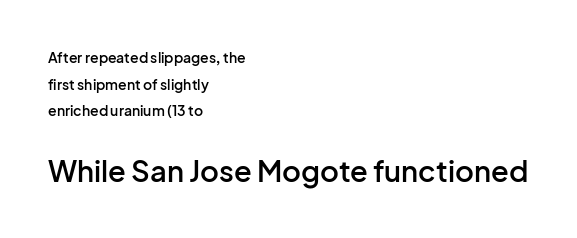
Rule under the text: the space is simply empty. Ordinary non-slanted type is in use. Is the letter spacing exaggerated? No — it looks like the ordinary default. Varying glyph widths throughout — classic text-font behaviour. The designer dialed line spacing up above the default. Every row of glyphs begins at an identical x-position on the left.
